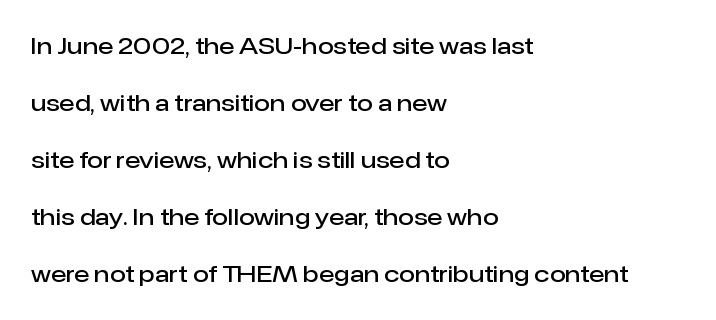
Compared with typical paragraphs, the rows here are farther apart. Tracking value appears to be zero — textbook default spacing. Italic? Not at all — the glyphs are vertical. The foot of each line stays bare and open. These lines are set flush left with a ragged right edge. What weight is shown? A semibold, between regular and bold.
